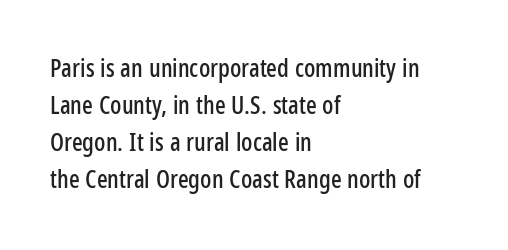
Q: Is the text italic (slanted)? A: No, it is upright.
Q: Is the text underlined? A: No.
Q: How is the paragraph aligned? A: Left-aligned.
Q: Is the spacing between letters normal or unusually wide? A: Normal.
Q: Is the spacing between lines tight, normal or loose? A: Normal.
